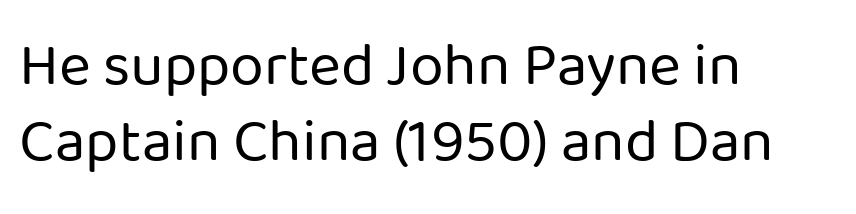
{"serif": "no", "italic": "no", "bold": "no", "weight": "regular", "width": "normal", "stroke_contrast": "low", "x_height": "medium", "monospaced": "no", "underline": "no", "align": "left", "line_spacing": "normal", "line_spacing_ratio": 1.25, "letter_spacing": "normal", "letter_spacing_em": 0.0, "glyph_px": 61}
